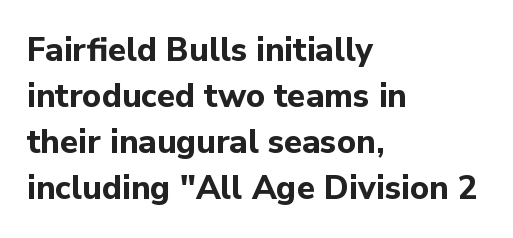
{"serif": "no", "italic": "no", "bold": "yes", "weight": "bold", "width": "normal", "stroke_contrast": "low", "x_height": "medium", "monospaced": "no", "underline": "no", "align": "left", "line_spacing": "normal", "line_spacing_ratio": 1.39, "letter_spacing": "normal", "letter_spacing_em": 0.0, "glyph_px": 33}
